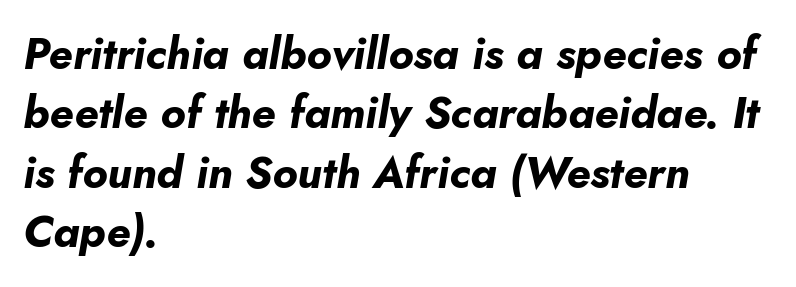
These lines stack with their left ends in a neat column. Character widths vary here, with narrow letters taking less room than wide ones. Quick note: underline off. Caption: bold face, heavy strokes.
